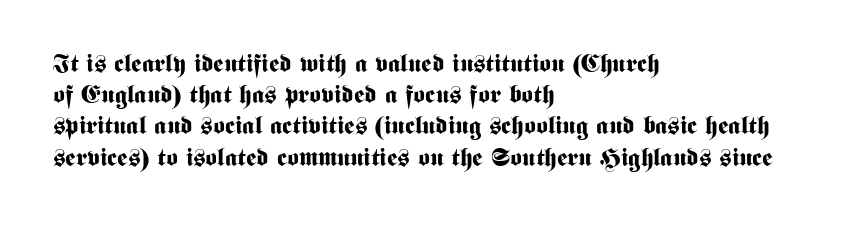
The image shows 25 px bold type, upright; set left-aligned, normal line spacing (1.25x), normal letter spacing, not underlined.
